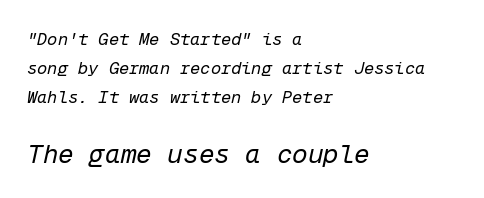
Q: Is the text bold? A: No.
Q: Is the text italic (slanted)? A: Yes, it leans right by about 12 degrees.
Q: Is the text underlined? A: No.
Q: How is the paragraph aligned? A: Left-aligned.
Q: Is the spacing between letters normal or unusually wide? A: Normal.
Q: Which block of text is set in a larger size, the first (top) or the second (bottom)? A: The second (bottom) one.
